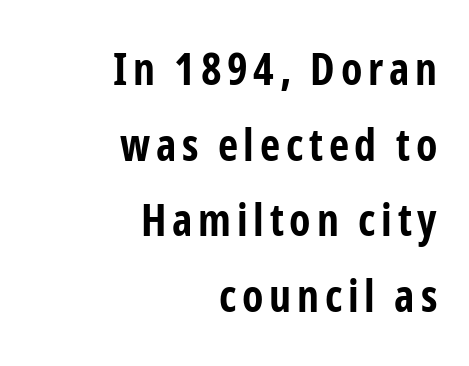
The sample has been set heavy, in full bold. Glance below the letters and you will spot only blank space. Typeset ragged left — the right edge is the straight one. Unlike a traditional serif, this face leaves its strokes unadorned.
